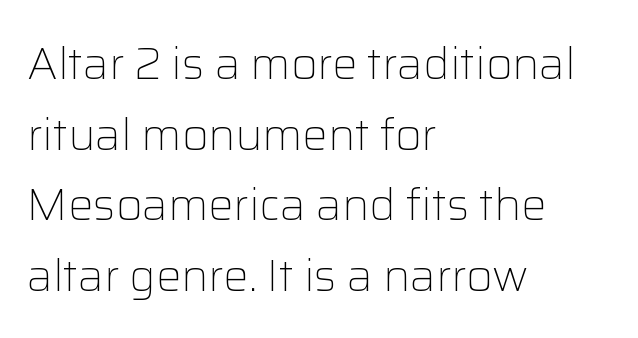
{"serif": "no", "italic": "no", "bold": "no", "weight": "light", "width": "normal", "stroke_contrast": "low", "x_height": "medium", "monospaced": "no", "underline": "no", "align": "left", "line_spacing": "normal", "line_spacing_ratio": 1.57, "letter_spacing": "normal", "letter_spacing_em": 0.0, "glyph_px": 45}
